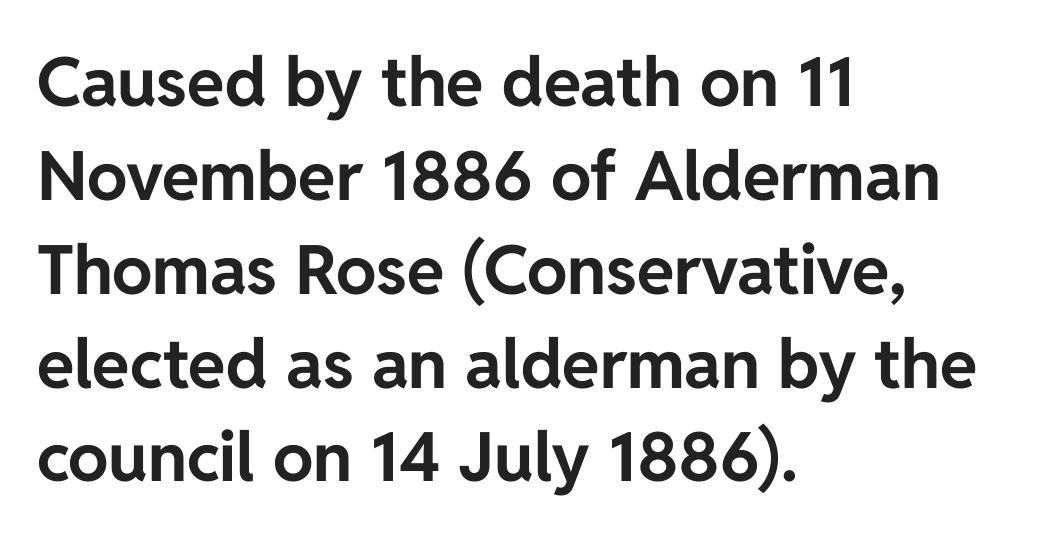
Character widths vary here, with narrow letters taking less room than wide ones. Characters follow at the spacing the type designer built in. Weight: bold. Caption: multi-line text, flush left, ragged right. The letters carry no serifs — their stems end cleanly without finishing strokes.
